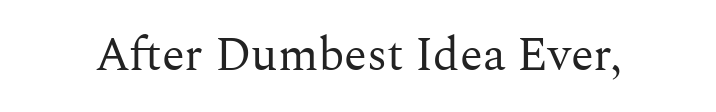
The image shows 47 px regular-weight serif type, upright; set normal letter spacing, not underlined; medium stroke contrast and a medium x-height.
